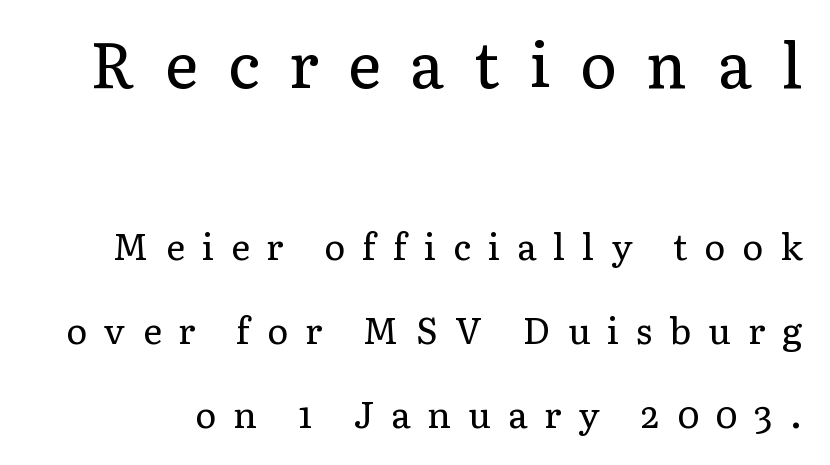
Q: Is the text bold? A: No.
Q: Is the text italic (slanted)? A: No, it is upright.
Q: Is the typeface a serif or a sans-serif typeface? A: Serif.
Q: Is the text underlined? A: No.
Q: Is the spacing between letters normal or unusually wide? A: Unusually wide.
Q: Is the spacing between lines tight, normal or loose? A: Loose.
Q: Which block of text is set in a larger size, the first (top) or the second (bottom)? A: The first (top) one.
Q: Width (condensed, normal, or wide)? A: Normal.
Q: Stroke contrast? A: Low.
Q: x-height? A: Medium.
Q: Monospaced? A: No.
